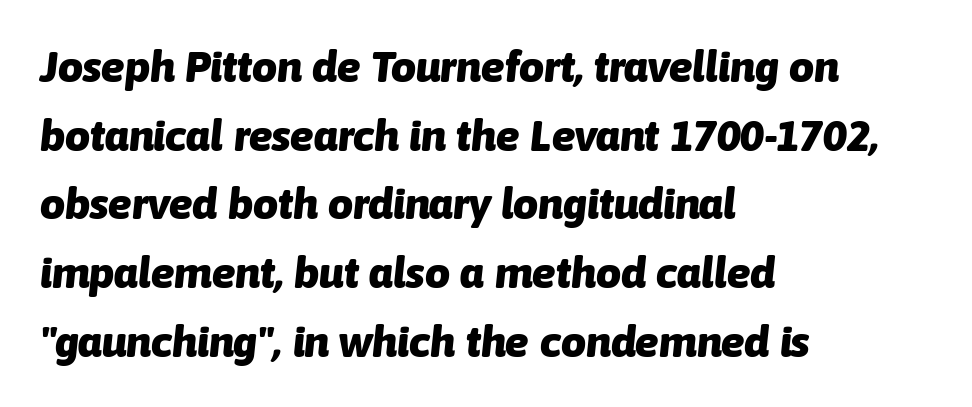
Q: Is the text bold? A: Yes.
Q: Is the text italic (slanted)? A: Yes, it leans right by about 6 degrees.
Q: Is the text underlined? A: No.
Q: How is the paragraph aligned? A: Left-aligned.
Q: Is the spacing between letters normal or unusually wide? A: Normal.
Q: Is the spacing between lines tight, normal or loose? A: Normal.
Q: Width (condensed, normal, or wide)? A: Normal.
Q: Stroke contrast? A: Low.
Q: x-height? A: Medium.
Q: Monospaced? A: No.
